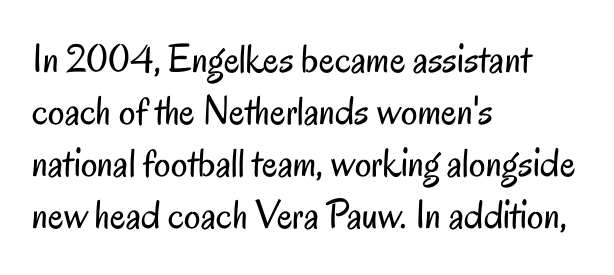
Rendered with straight, roman letterforms. Is the stroke heavy? The answer is a plain regular-or-lighter. This is sans-serif lettering, the kind often seen on screens and signage. The horizontal fit of the characters is conventional and even. The designer left line spacing at the default.
